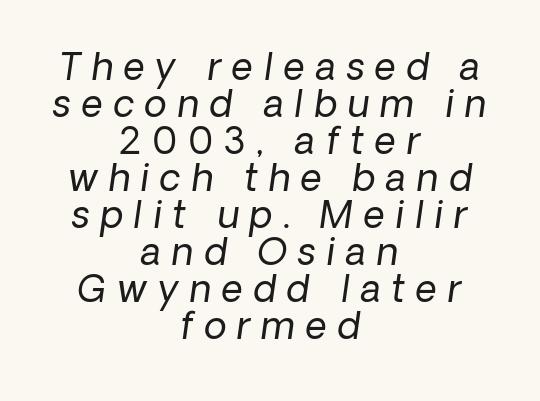
Q: Is the text bold? A: No.
Q: Is the typeface a serif or a sans-serif typeface? A: Sans-serif.
Q: Is the text underlined? A: No.
Q: How is the paragraph aligned? A: Centered.
Q: Is the spacing between letters normal or unusually wide? A: Unusually wide.
Q: Is the spacing between lines tight, normal or loose? A: Tight.
Q: Width (condensed, normal, or wide)? A: Normal.
Q: Stroke contrast? A: Low.
Q: x-height? A: Medium.
Q: Monospaced? A: No.
